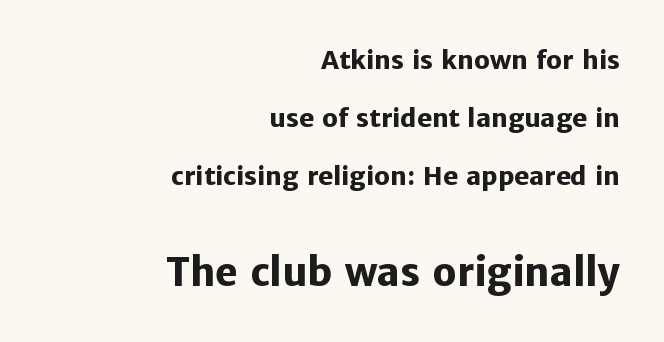
A typesetter would call this proportional, since set widths differ per character. What kind of face is this? One without serifs — a sans. This sample trades compactness for vertical openness between lines. Alignment: flush right. This layout puts the modest block above and the oversized block below. No word sits above an underline.
